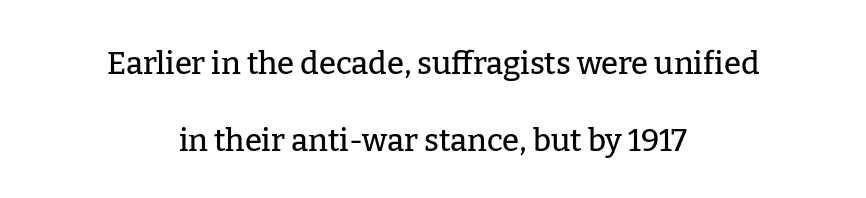
The image shows 31 px serif type, upright; set centered, loose line spacing (2.48x), normal letter spacing, not underlined; low stroke contrast and a medium x-height.
